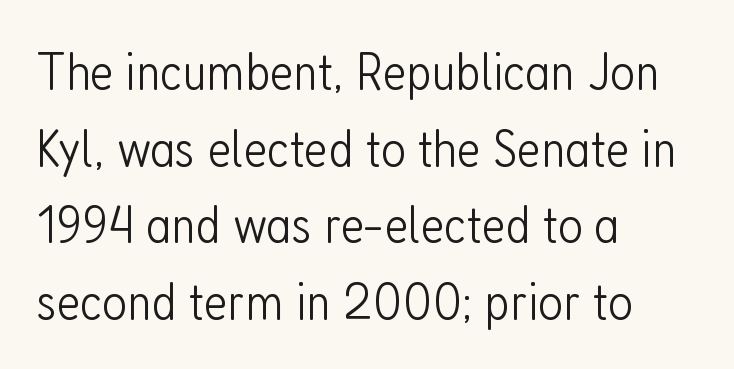
Q: Is the text bold? A: No.
Q: Is the text italic (slanted)? A: No, it is upright.
Q: Is the typeface a serif or a sans-serif typeface? A: Sans-serif.
Q: Is the text underlined? A: No.
Q: How is the paragraph aligned? A: Left-aligned.
Q: Is the spacing between letters normal or unusually wide? A: Normal.
Q: Is the spacing between lines tight, normal or loose? A: Normal.
Q: Width (condensed, normal, or wide)? A: Condensed.
Q: Stroke contrast? A: Low.
Q: x-height? A: Medium.
Q: Monospaced? A: No.
